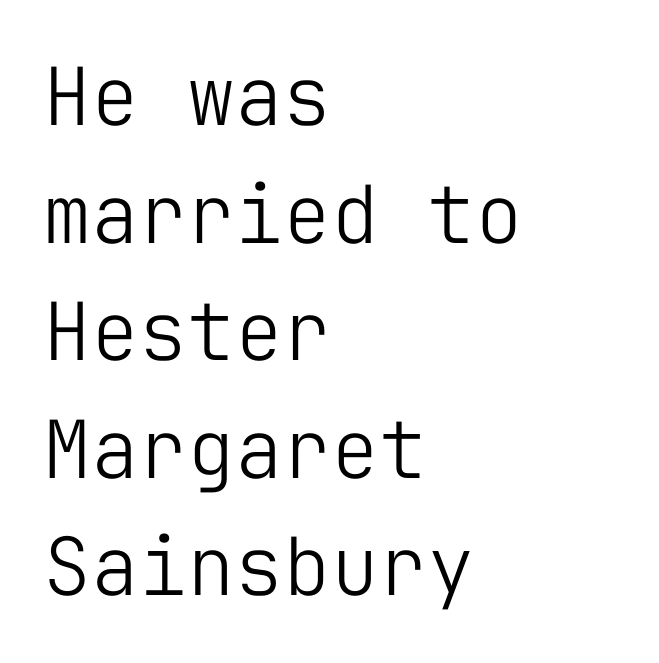
Q: Is the text bold? A: No.
Q: Is the text italic (slanted)? A: No, it is upright.
Q: Is the typeface a serif or a sans-serif typeface? A: Sans-serif.
Q: Is the text underlined? A: No.
Q: How is the paragraph aligned? A: Left-aligned.
Q: Is the spacing between letters normal or unusually wide? A: Normal.
Q: Is the spacing between lines tight, normal or loose? A: Normal.
Q: Width (condensed, normal, or wide)? A: Normal.
Q: Stroke contrast? A: Low.
Q: x-height? A: Medium.
Q: Monospaced? A: Yes.
